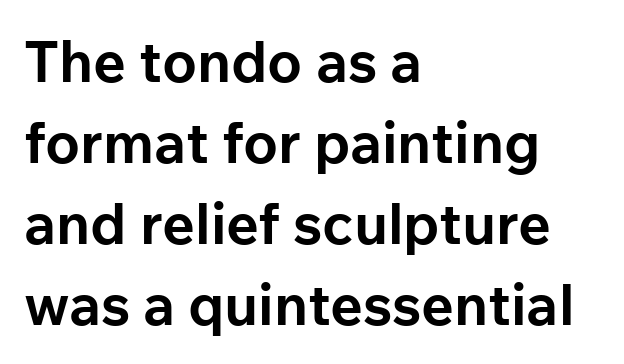
Any mark beneath the type? The region is blank. It's the straight-up-and-down kind of type. Pretty heavy lettering here — definitely bold. In terms of letterspacing, this is plain default setting. This sample has the flowing, uneven cadence of proportional lettering.
